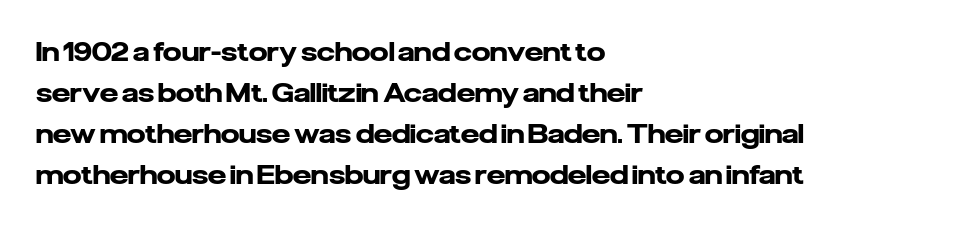
{"italic": "no", "bold": "yes", "underline": "no", "align": "left", "line_spacing": "normal", "line_spacing_ratio": 1.58, "letter_spacing": "normal", "letter_spacing_em": 0.0, "glyph_px": 26}
